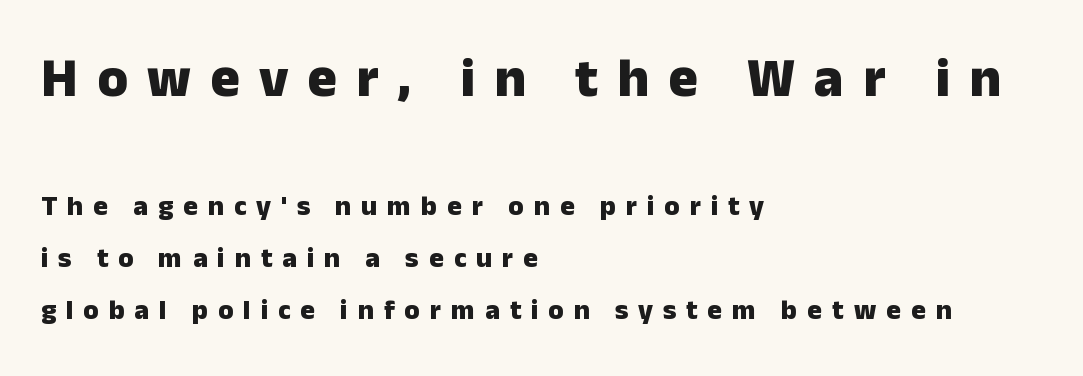
A typesetter would mark this as roman, not italic. Think of a printed novel: that variable character pitch is what you see here. The passage shown begins with its larger block and ends with its smaller one. Someone cranked the tracking dial way up on this one. The words here are not underlined. What kind of face is this? One without serifs — a sans.
